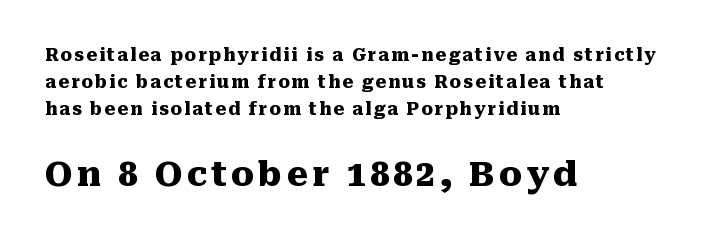
A bare baseline throughout the passage. Compared with typical paragraphs, the rows here are spaced about the same. Is this a fixed-width face? No — the glyphs have proportional, varying widths. Summary of weight: heavy, a full bold. Stroke terminals: seriffed.
